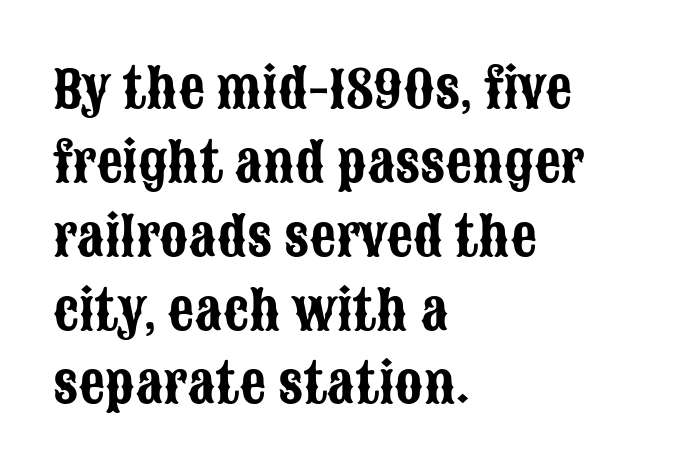
Q: Is the text italic (slanted)? A: No, it is upright.
Q: Is the typeface a serif or a sans-serif typeface? A: Sans-serif.
Q: Is the text underlined? A: No.
Q: How is the paragraph aligned? A: Left-aligned.
Q: Is the spacing between letters normal or unusually wide? A: Normal.
Q: Is the spacing between lines tight, normal or loose? A: Normal.
Q: Width (condensed, normal, or wide)? A: Condensed.
Q: Stroke contrast? A: Low.
Q: x-height? A: Large.
Q: Monospaced? A: No.
